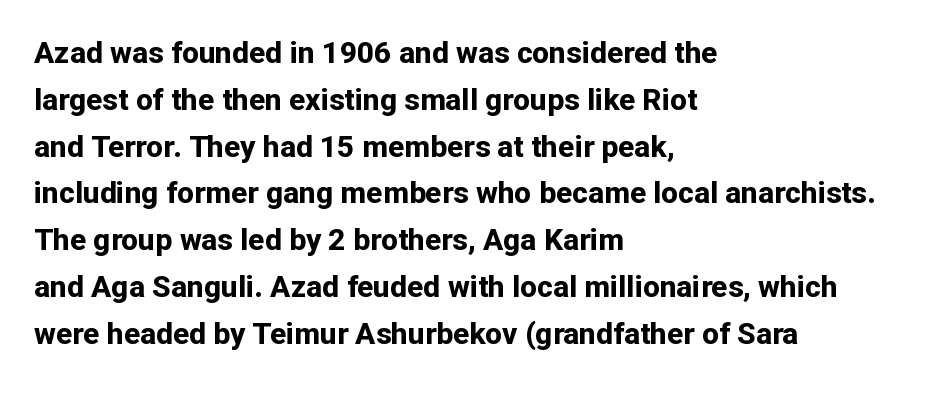
Q: Is the text bold? A: Yes.
Q: Is the text italic (slanted)? A: No, it is upright.
Q: Is the typeface a serif or a sans-serif typeface? A: Sans-serif.
Q: Is the text underlined? A: No.
Q: How is the paragraph aligned? A: Left-aligned.
Q: Is the spacing between letters normal or unusually wide? A: Normal.
Q: Is the spacing between lines tight, normal or loose? A: Normal.
Q: Width (condensed, normal, or wide)? A: Normal.
Q: Stroke contrast? A: Low.
Q: x-height? A: Medium.
Q: Monospaced? A: No.
